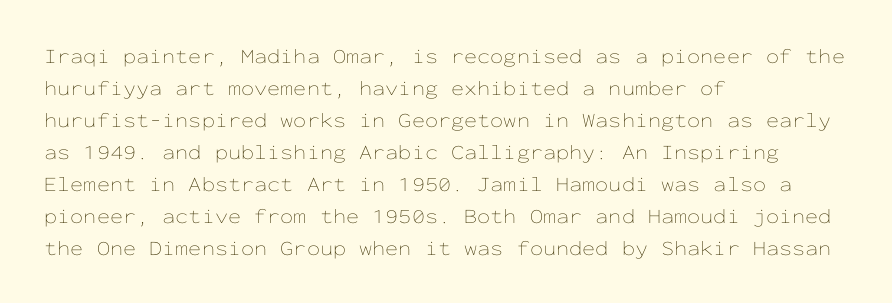
Vertical strokes here are truly vertical. The paragraph has a hard left edge and a soft right edge. The rendering uses a moderate line-height, typical for paragraphs. The cut favours lightness, reaching ordinary text weight at its darkest.
